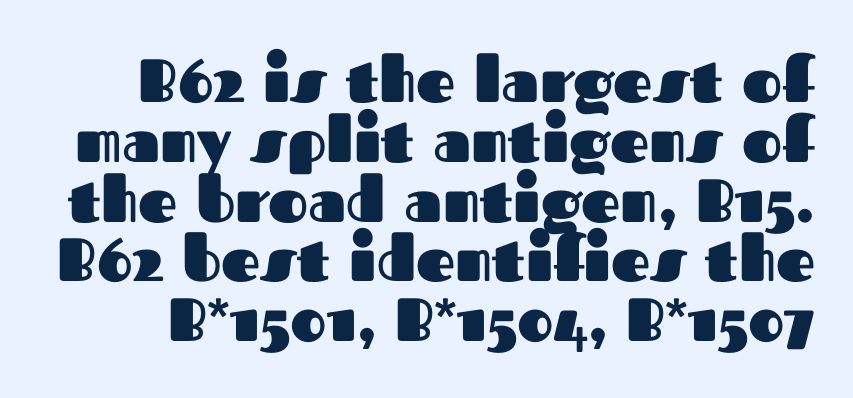
Does the weight exceed regular? Yes, all the way to bold. The space between consecutive lines is stingy. Proportional: the letters do not fall into vertical columns. The gaps between neighbouring characters are ordinary and unremarkable. Observe the absence of serifs on each vertical stroke in this sample. Every stem runs plumb, perpendicular to the baseline.
